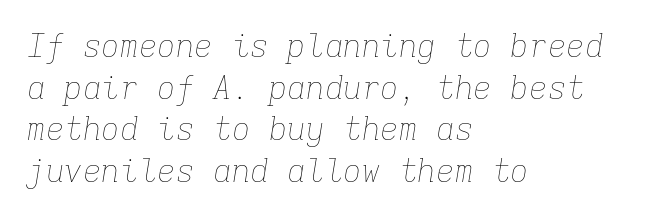
{"italic": "yes", "lean": "right", "slant_degrees": 9, "bold": "no", "weight": "thin", "width": "normal", "stroke_contrast": "low", "x_height": "medium", "monospaced": "yes", "underline": "no", "align": "left", "line_spacing": "normal", "line_spacing_ratio": 1.34, "letter_spacing": "normal", "letter_spacing_em": 0.0, "glyph_px": 31}
